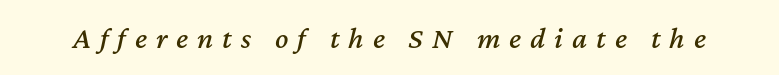
The image shows 31 px text type, italic (leaning right); set unusually wide letter spacing (+0.29 em), not underlined; medium stroke contrast and a medium x-height.
